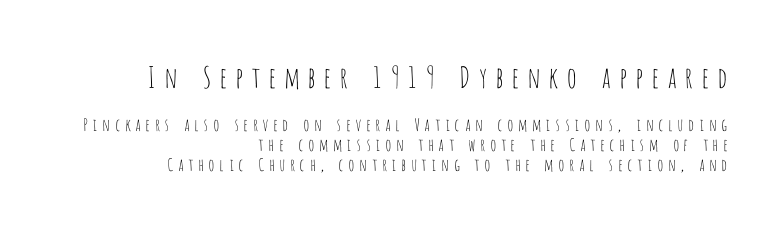
Q: Is the text bold? A: No.
Q: Is the text italic (slanted)? A: No, it is upright.
Q: Is the typeface a serif or a sans-serif typeface? A: Sans-serif.
Q: Is the text underlined? A: No.
Q: How is the paragraph aligned? A: Right-aligned.
Q: Is the spacing between letters normal or unusually wide? A: Unusually wide.
Q: Which block of text is set in a larger size, the first (top) or the second (bottom)? A: The first (top) one.
Q: Width (condensed, normal, or wide)? A: Condensed.
Q: Stroke contrast? A: Low.
Q: x-height? A: Large.
Q: Monospaced? A: No.
